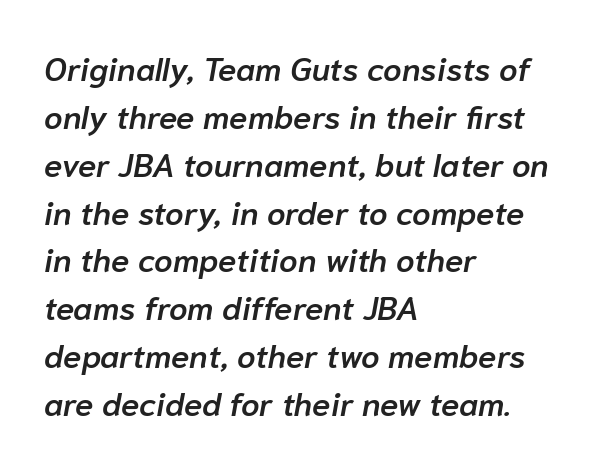
Do the characters align in a grid? No, the font is proportional. In terms of posture, this sample is oblique. This block has exactly the height ordinary leading produces. The letters sit at their default tracking, neither squeezed nor spread. The glyphs have the mass of a demibold cut, below bold. The compositor pushed each line to the left boundary.
